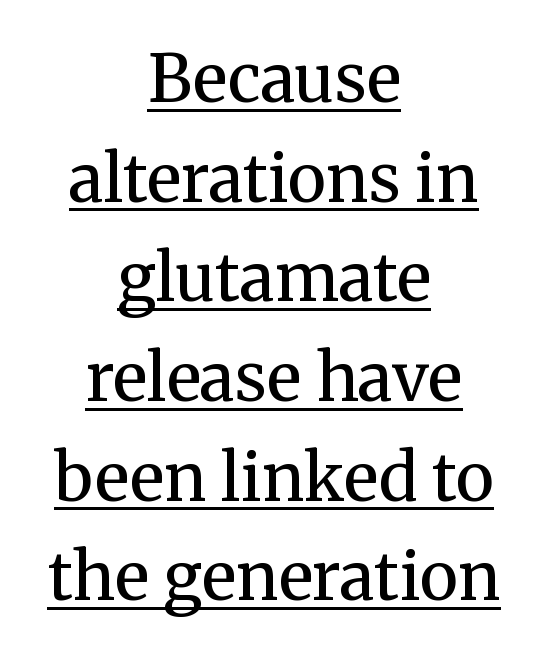
Think of a printed novel: that variable character pitch is what you see here. The characters display serif detailing at their extremities. Students, observe: this is what conventionally led text looks like. Style check: upright.
